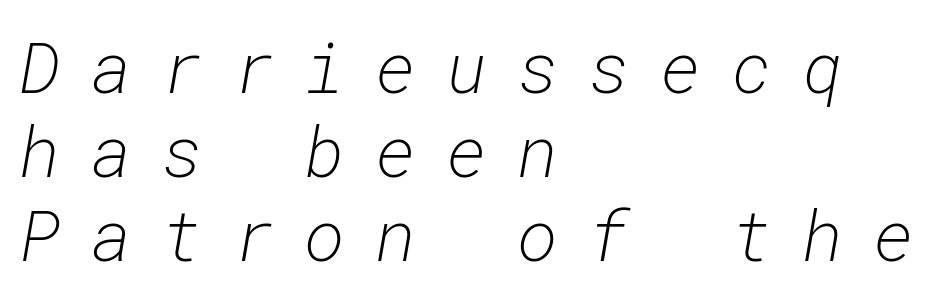
Q: Is the text bold? A: No.
Q: Is the text italic (slanted)? A: Yes, it leans right by about 10 degrees.
Q: Is the text underlined? A: No.
Q: How is the paragraph aligned? A: Left-aligned.
Q: Is the spacing between letters normal or unusually wide? A: Unusually wide.
Q: Width (condensed, normal, or wide)? A: Normal.
Q: Stroke contrast? A: Low.
Q: x-height? A: Medium.
Q: Monospaced? A: Yes.
